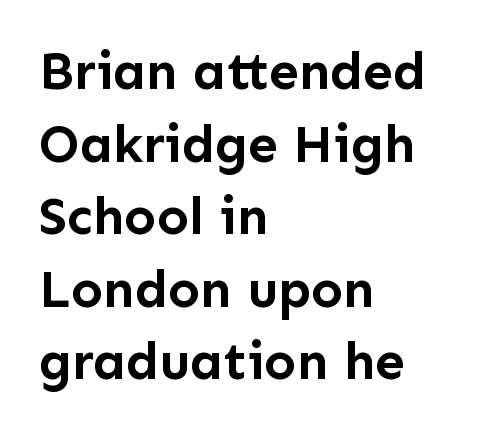
{"serif": "no", "italic": "no", "bold": "yes", "weight": "semibold", "width": "normal", "stroke_contrast": "low", "x_height": "medium", "monospaced": "no", "underline": "no", "align": "left", "line_spacing": "normal", "line_spacing_ratio": 1.37, "letter_spacing": "normal", "letter_spacing_em": 0.0, "glyph_px": 53}
